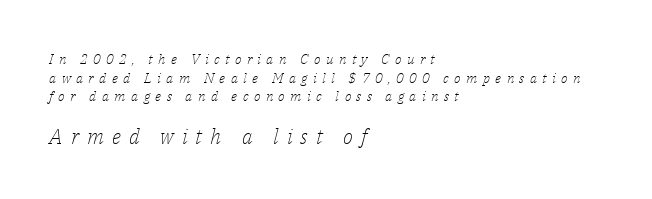
When letters slant like this, we call the style italic. In this sample the second text group is rendered at the bigger scale. Unbolded letterforms with no extra heft. No word sits above an underline.
